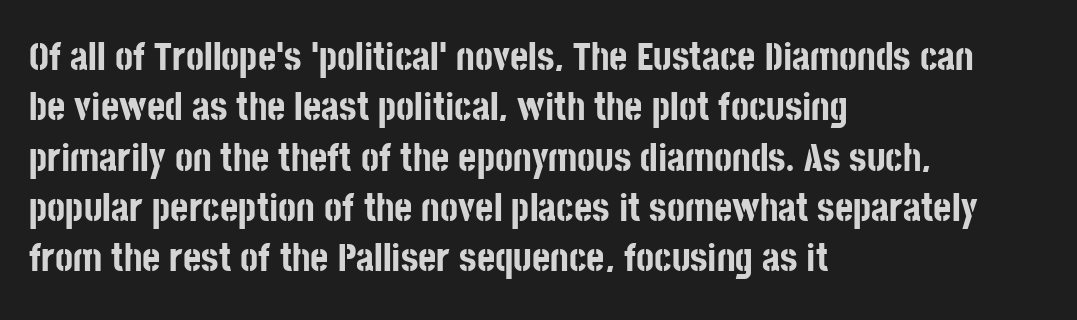
The passage shown has conventional tracking throughout. Plenty of ink on the page — the face is bold. Left-aligned paragraph, ragged on the right. Horizontal bands of white between lines are of average thickness. Looks like regular typesetting: each glyph gets only the width it needs.
